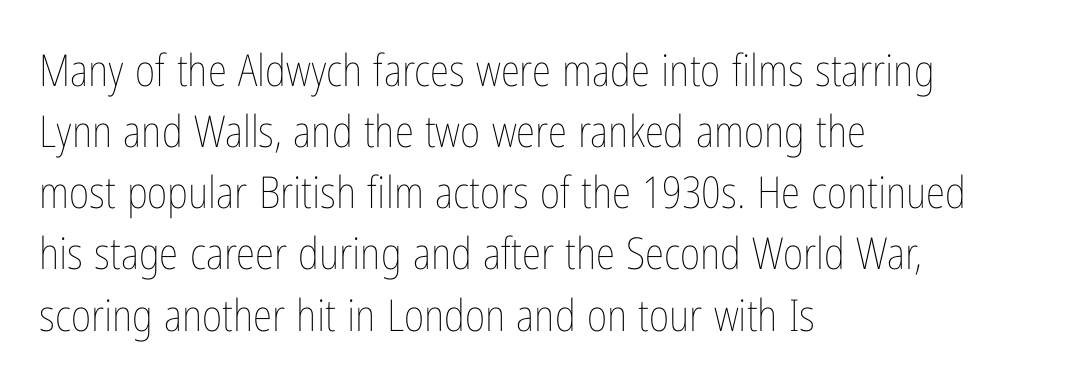
{"italic": "no", "bold": "no", "weight": "thin", "width": "condensed", "stroke_contrast": "low", "x_height": "medium", "monospaced": "no", "underline": "no", "align": "left", "line_spacing": "normal", "line_spacing_ratio": 1.39, "letter_spacing": "normal", "letter_spacing_em": 0.0, "glyph_px": 44}
